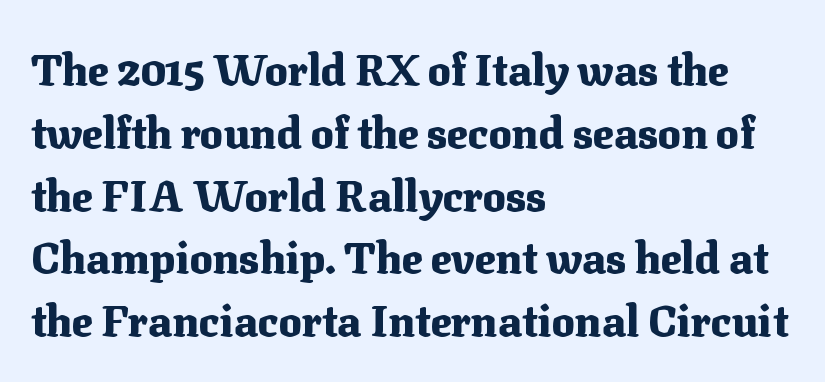
Q: Is the text bold? A: Yes.
Q: Is the text italic (slanted)? A: No, it is upright.
Q: Is the typeface a serif or a sans-serif typeface? A: Serif.
Q: Is the text underlined? A: No.
Q: How is the paragraph aligned? A: Left-aligned.
Q: Is the spacing between letters normal or unusually wide? A: Normal.
Q: Is the spacing between lines tight, normal or loose? A: Normal.
Q: Width (condensed, normal, or wide)? A: Normal.
Q: Stroke contrast? A: Medium.
Q: x-height? A: Medium.
Q: Monospaced? A: No.
